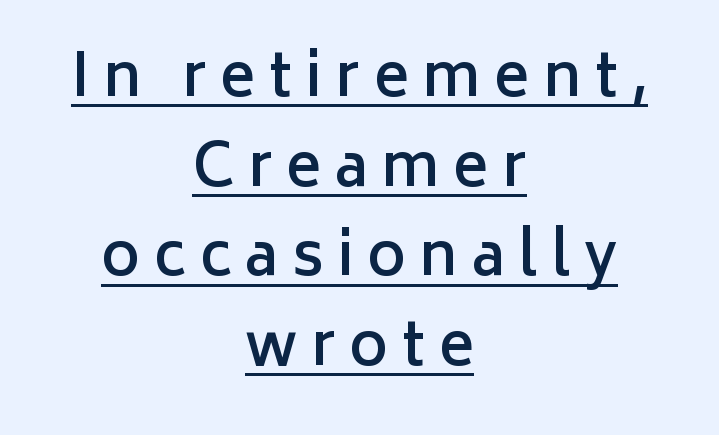
Italic? Not at all — the glyphs are vertical. Here the designer chose a conventional face with non-uniform glyph widths. The gaps between neighbouring characters are conspicuously large. Casual observation: everything's sitting right in the middle. Honestly, the row spacing looks completely unremarkable.
